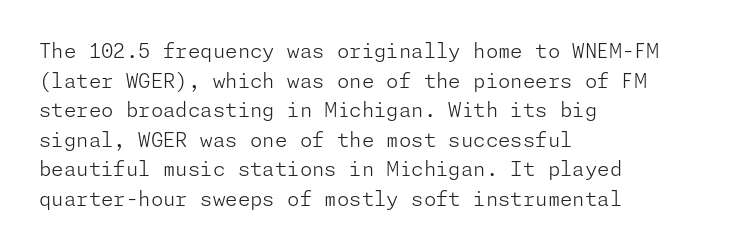
{"italic": "no", "bold": "no", "underline": "no", "align": "left", "line_spacing": "normal", "line_spacing_ratio": 1.48, "letter_spacing": "normal", "letter_spacing_em": 0.0, "glyph_px": 20}
